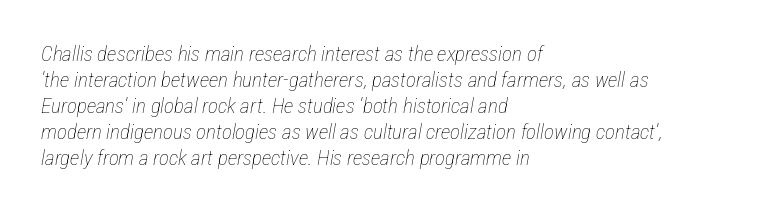
{"italic": "yes", "lean": "right", "slant_degrees": 12, "bold": "no", "underline": "no", "align": "left", "line_spacing_ratio": 1.24, "letter_spacing": "normal", "letter_spacing_em": 0.0, "glyph_px": 21}
